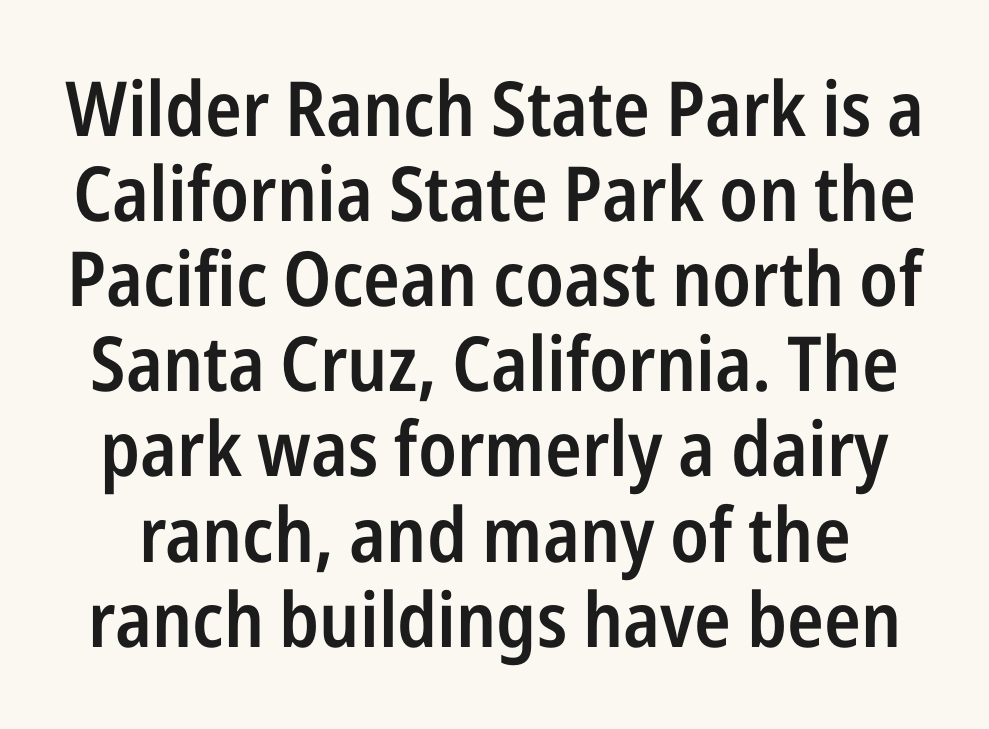
{"serif": "no", "italic": "no", "bold": "semi", "weight": "semibold", "width": "condensed", "stroke_contrast": "low", "x_height": "medium", "monospaced": "no", "underline": "no", "line_spacing": "tight", "line_spacing_ratio": 1.12, "letter_spacing": "normal", "letter_spacing_em": 0.0, "glyph_px": 76}
